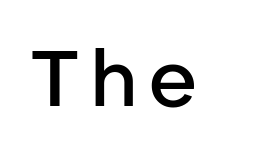
{"serif": "no", "italic": "no", "bold": "semi", "weight": "semibold", "width": "normal", "stroke_contrast": "low", "x_height": "medium", "monospaced": "no", "underline": "no", "glyph_px": 78}
